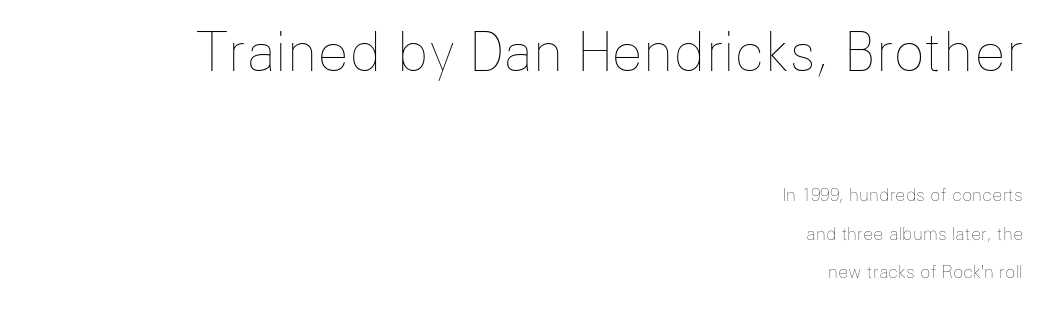
The image shows 52 px thin type, upright; set right-aligned, loose line spacing (2.26x), normal letter spacing, not underlined; the first (top) block is 3.06x larger; low stroke contrast and a medium x-height.
